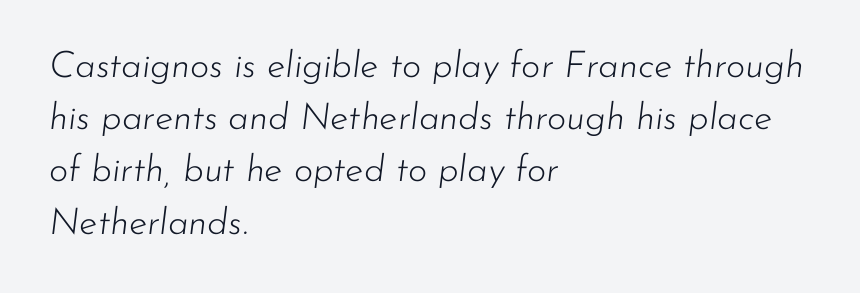
The image shows 37 px light type, italic (leaning right); set left-aligned, normal line spacing (1.41x), normal letter spacing, not underlined; low stroke contrast and a small x-height.
